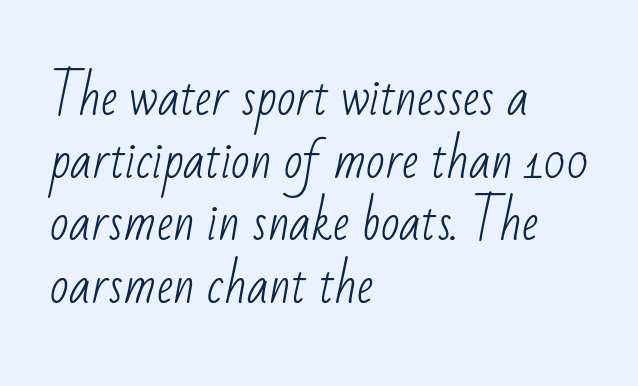
Think of a printed novel: that variable character pitch is what you see here. The typeface chosen for these lines omits serifs. Leftover space on each line is placed entirely after the last word. Anything drawn beneath the words? Only blank space. If you measured baseline to baseline, you'd find a middling distance.
